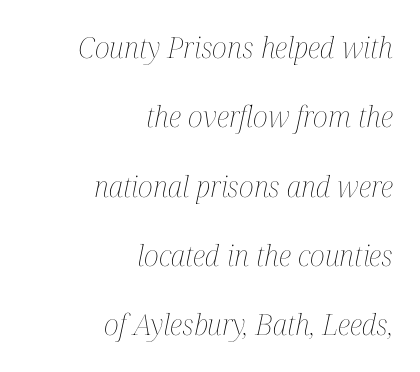
Q: Is the text bold? A: No.
Q: Is the text italic (slanted)? A: Yes, it leans right by about 12 degrees.
Q: Is the text underlined? A: No.
Q: How is the paragraph aligned? A: Right-aligned.
Q: Is the spacing between letters normal or unusually wide? A: Normal.
Q: Is the spacing between lines tight, normal or loose? A: Loose.
Q: Width (condensed, normal, or wide)? A: Condensed.
Q: Stroke contrast? A: Medium.
Q: x-height? A: Medium.
Q: Monospaced? A: No.
